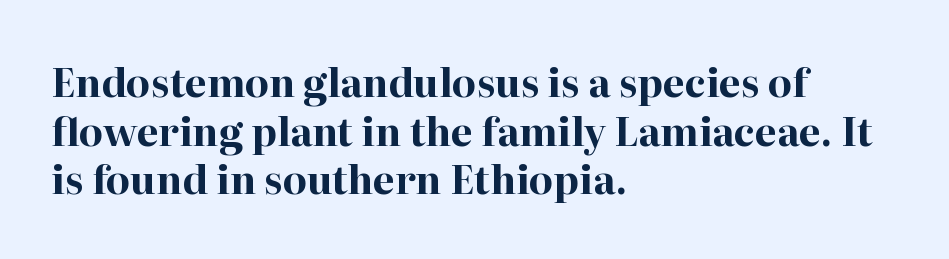
The image shows 39 px bold serif type, upright; set left-aligned, normal line spacing (1.25x), normal letter spacing, not underlined; high stroke contrast and a medium x-height.
